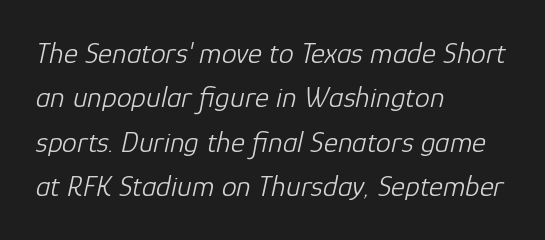
{"italic": "yes", "lean": "right", "slant_degrees": 12, "bold": "no", "weight": "light", "width": "normal", "stroke_contrast": "low", "x_height": "medium", "monospaced": "no", "underline": "no", "align": "left", "line_spacing": "normal", "line_spacing_ratio": 1.48, "letter_spacing": "normal", "letter_spacing_em": 0.0, "glyph_px": 30}
